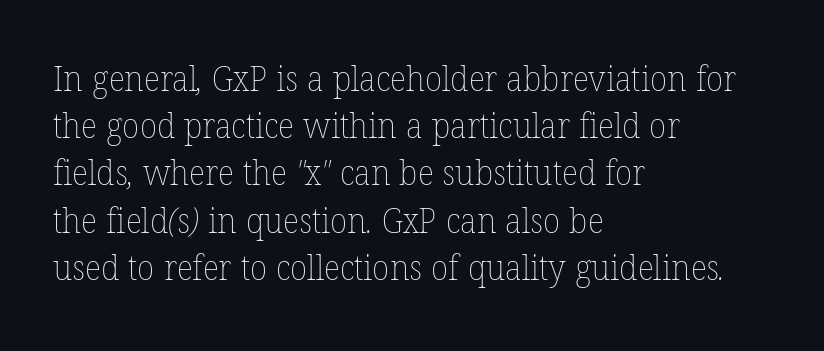
{"bold": "no", "weight": "thin", "width": "normal", "stroke_contrast": "low", "x_height": "medium", "monospaced": "no", "underline": "no", "align": "left", "line_spacing": "normal", "line_spacing_ratio": 1.35, "letter_spacing": "normal", "letter_spacing_em": 0.0, "glyph_px": 35}
